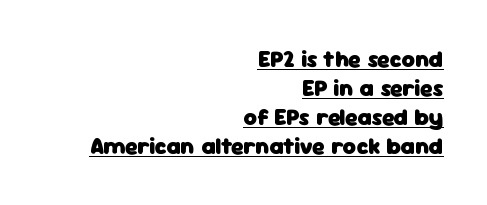
Q: Is the text bold? A: Yes.
Q: Is the text italic (slanted)? A: No, it is upright.
Q: Is the text underlined? A: Yes.
Q: How is the paragraph aligned? A: Right-aligned.
Q: Is the spacing between letters normal or unusually wide? A: Normal.
Q: Is the spacing between lines tight, normal or loose? A: Normal.
